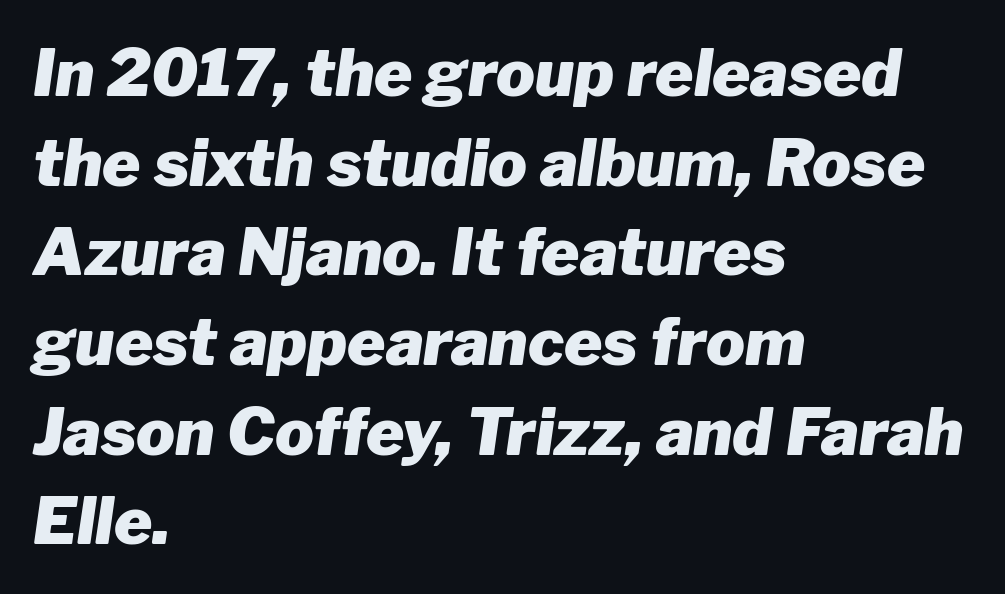
Q: Is the text bold? A: Yes.
Q: Is the text italic (slanted)? A: Yes, it leans right by about 8 degrees.
Q: Is the text underlined? A: No.
Q: How is the paragraph aligned? A: Left-aligned.
Q: Is the spacing between letters normal or unusually wide? A: Normal.
Q: Is the spacing between lines tight, normal or loose? A: Normal.
Q: Width (condensed, normal, or wide)? A: Normal.
Q: Stroke contrast? A: Low.
Q: x-height? A: Medium.
Q: Monospaced? A: No.
